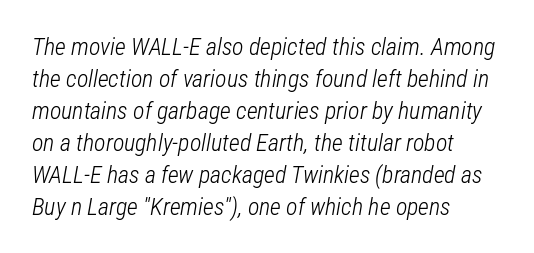
The rag falls on the right side of this text block. Just letters on the line, the space beneath them empty. Quick note: interline space is typical. Tracking here is standard; glyphs follow each other at the usual distance.
